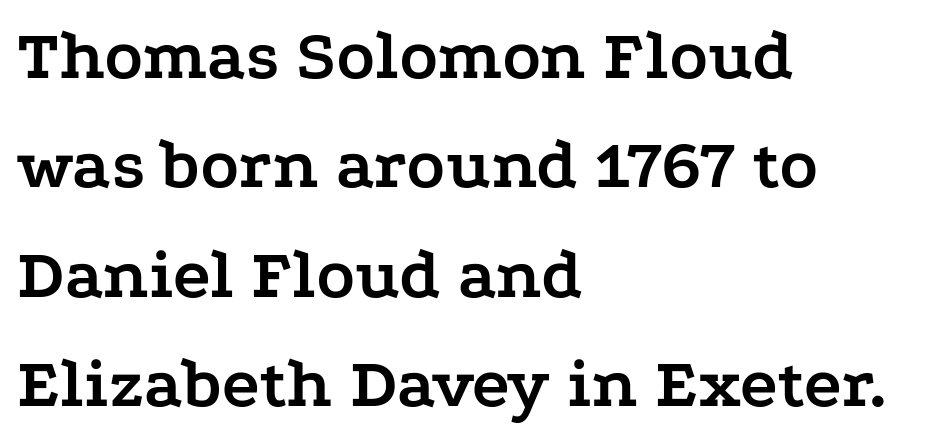
The image shows 71 px semibold, wide serif type, upright; set left-aligned, normal line spacing (1.54x), normal letter spacing, not underlined; low stroke contrast and a medium x-height.
